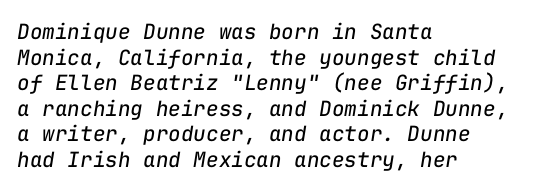
The image shows 21 px text type, italic (leaning right); set left-aligned, line spacing 1.22x, normal letter spacing, not underlined.
